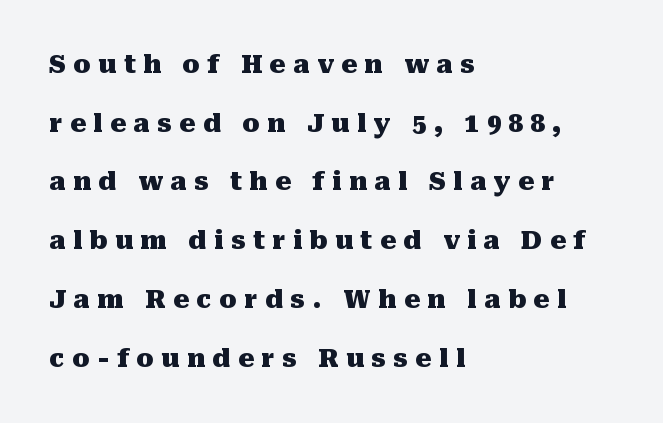
Q: Is the text bold? A: Yes.
Q: Is the text italic (slanted)? A: No, it is upright.
Q: Is the text underlined? A: No.
Q: How is the paragraph aligned? A: Left-aligned.
Q: Is the spacing between letters normal or unusually wide? A: Unusually wide.
Q: Is the spacing between lines tight, normal or loose? A: Loose.
